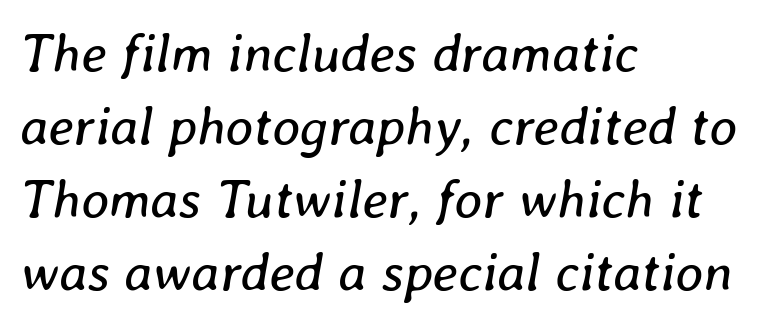
Q: Is the text bold? A: No.
Q: Is the text italic (slanted)? A: Yes, it leans right by about 8 degrees.
Q: Is the text underlined? A: No.
Q: How is the paragraph aligned? A: Left-aligned.
Q: Is the spacing between letters normal or unusually wide? A: Normal.
Q: Is the spacing between lines tight, normal or loose? A: Normal.
Q: Width (condensed, normal, or wide)? A: Normal.
Q: Stroke contrast? A: Low.
Q: x-height? A: Medium.
Q: Monospaced? A: No.
